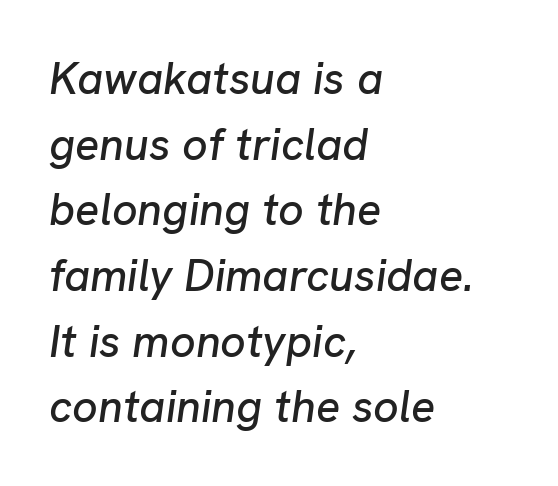
Q: Is the text italic (slanted)? A: Yes, it leans right by about 8 degrees.
Q: Is the text underlined? A: No.
Q: How is the paragraph aligned? A: Left-aligned.
Q: Is the spacing between letters normal or unusually wide? A: Normal.
Q: Is the spacing between lines tight, normal or loose? A: Normal.
Q: Width (condensed, normal, or wide)? A: Normal.
Q: Stroke contrast? A: Low.
Q: x-height? A: Medium.
Q: Monospaced? A: No.
